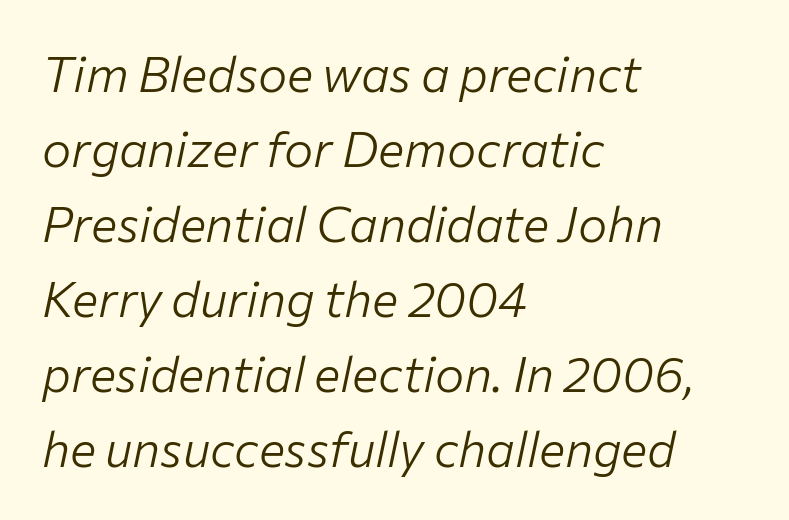
{"italic": "yes", "lean": "right", "slant_degrees": 12, "bold": "no", "weight": "light", "width": "normal", "stroke_contrast": "low", "x_height": "medium", "monospaced": "no", "underline": "no", "align": "left", "line_spacing": "normal", "line_spacing_ratio": 1.53, "letter_spacing": "normal", "letter_spacing_em": 0.0, "glyph_px": 49}
